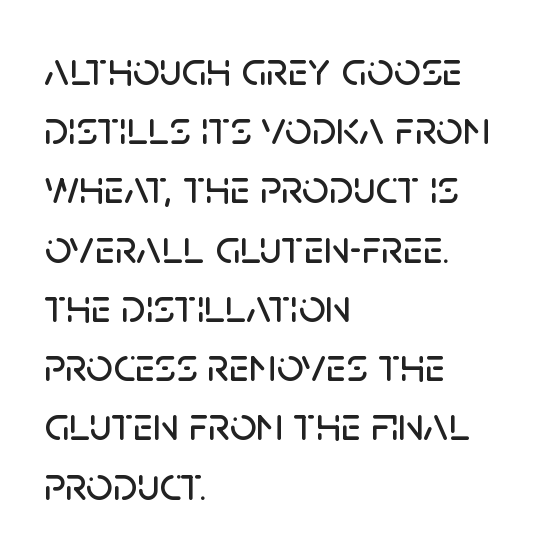
The specimen omits any rule beneath the text block's lines. Stroke terminals: plain, sans-serif. This is roman type, the default non-slanted kind. Horizontal alignment here is leftward, the default for most running prose. Spacing verdict: proportional, widths tailored to each character. The type is set solid horizontally, with unmodified tracking.
